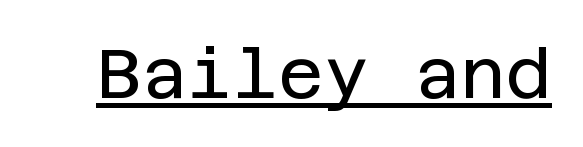
The image shows 70 px regular-weight sans-serif type, upright; set normal letter spacing, underlined; low stroke contrast and a large x-height.
